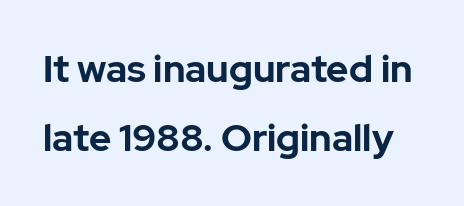
The image shows 38 px bold sans-serif type, upright; set line spacing 1.81x, normal letter spacing, not underlined; low stroke contrast and a medium x-height.
